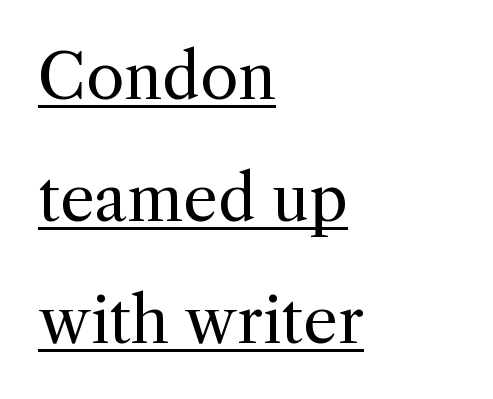
The image shows 62 px regular-weight serif type, upright; set left-aligned, loose line spacing (1.97x), normal letter spacing, underlined; a medium x-height.
